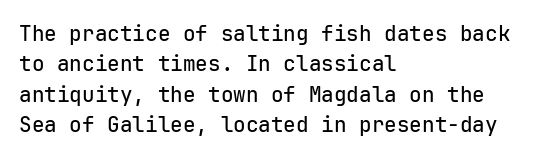
The image shows 21 px text type, upright; set left-aligned, normal line spacing (1.45x), normal letter spacing, not underlined.
